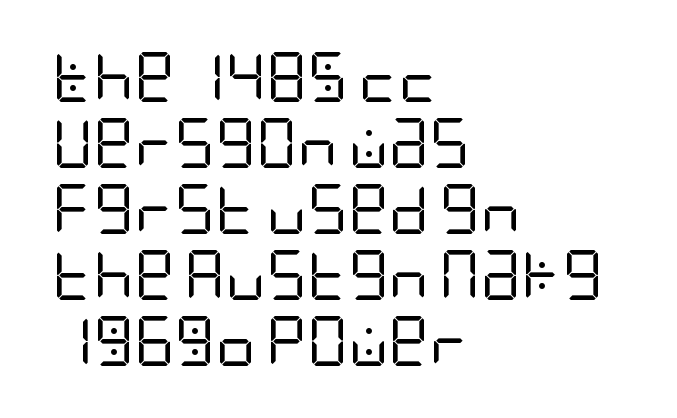
If you drew a line through each stem, it would be perfectly vertical. The setting favours the left margin, as ordinary paragraphs usually do. Underline: absent. A quiet, ordinary-to-light weight characterises the typeface. The font family rendered here belongs to the sans-serif group. Baseline-to-baseline distance is the conventional proportion of letter height.
